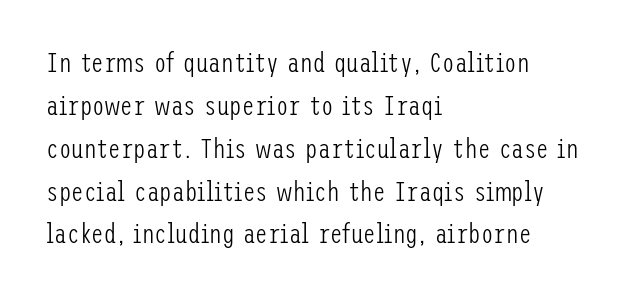
{"serif": "no", "italic": "no", "bold": "no", "weight": "light", "width": "condensed", "stroke_contrast": "low", "x_height": "medium", "underline": "no", "align": "left", "line_spacing": "normal", "line_spacing_ratio": 1.53, "letter_spacing": "normal", "letter_spacing_em": 0.0, "glyph_px": 28}
